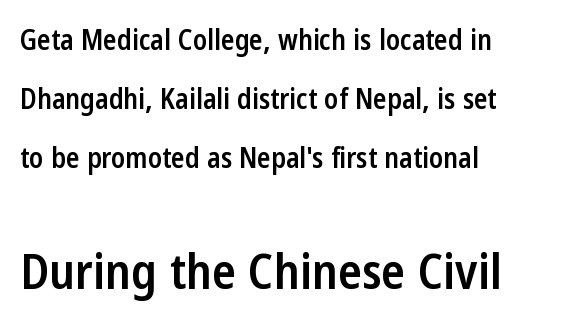
{"serif": "no", "italic": "no", "bold": "semi", "weight": "semibold", "width": "condensed", "stroke_contrast": "low", "x_height": "medium", "monospaced": "no", "underline": "no", "align": "left", "line_spacing": "loose", "line_spacing_ratio": 2.11, "letter_spacing": "normal", "letter_spacing_em": 0.0, "larger_block": "second", "size_ratio": 1.75, "glyph_px": 49}
